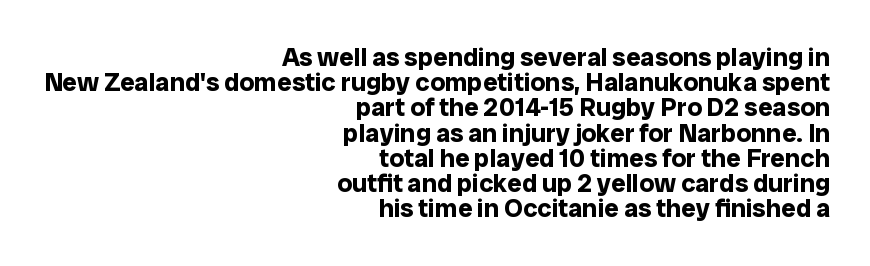
The image shows 26 px bold type, upright; set right-aligned, tight line spacing (0.97x), normal letter spacing, not underlined.
